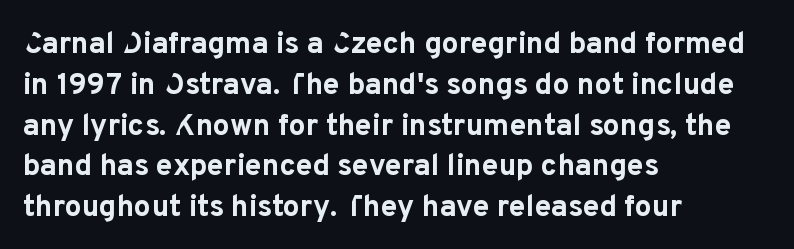
{"serif": "no", "italic": "no", "bold": "yes", "weight": "bold", "width": "normal", "stroke_contrast": "low", "x_height": "medium", "monospaced": "no", "underline": "no", "align": "left", "line_spacing": "normal", "line_spacing_ratio": 1.36, "letter_spacing": "normal", "letter_spacing_em": 0.0, "glyph_px": 30}
